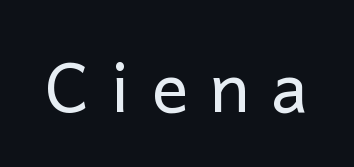
The image shows 68 px regular-weight sans-serif type, upright; set unusually wide letter spacing (+0.32 em), not underlined; low stroke contrast and a medium x-height.
